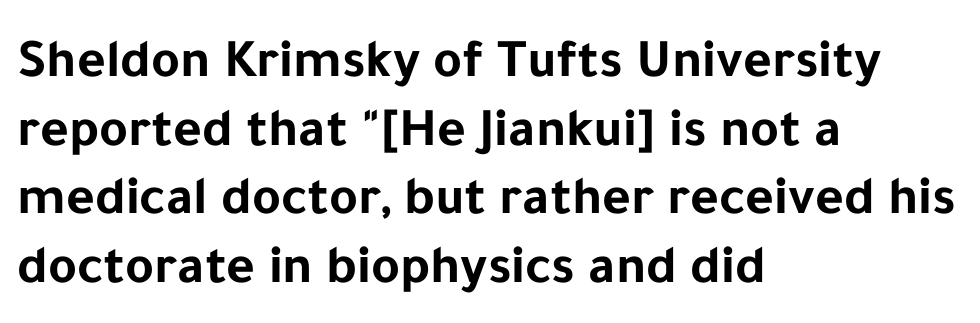
Q: Is the text bold? A: Yes.
Q: Is the text italic (slanted)? A: No, it is upright.
Q: Is the typeface a serif or a sans-serif typeface? A: Sans-serif.
Q: Is the text underlined? A: No.
Q: How is the paragraph aligned? A: Left-aligned.
Q: Is the spacing between letters normal or unusually wide? A: Normal.
Q: Is the spacing between lines tight, normal or loose? A: Normal.
Q: Width (condensed, normal, or wide)? A: Normal.
Q: Stroke contrast? A: Low.
Q: x-height? A: Medium.
Q: Monospaced? A: No.
